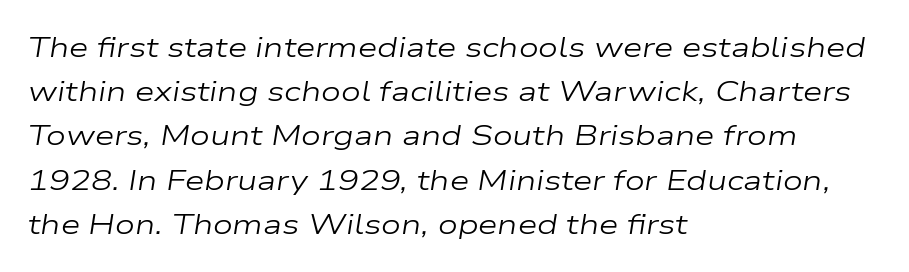
The image shows 28 px regular-weight, wide type, italic (leaning right); set left-aligned, normal line spacing (1.58x), normal letter spacing, not underlined; low stroke contrast and a medium x-height.
